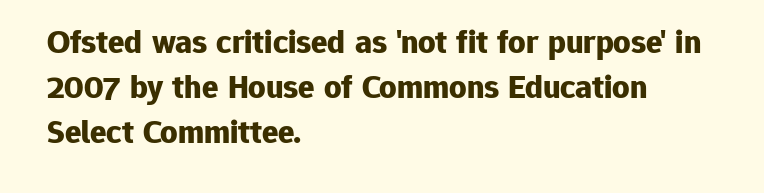
Q: Is the text bold? A: Yes.
Q: Is the text italic (slanted)? A: No, it is upright.
Q: Is the typeface a serif or a sans-serif typeface? A: Sans-serif.
Q: Is the text underlined? A: No.
Q: How is the paragraph aligned? A: Left-aligned.
Q: Is the spacing between letters normal or unusually wide? A: Normal.
Q: Is the spacing between lines tight, normal or loose? A: Normal.
Q: Width (condensed, normal, or wide)? A: Normal.
Q: Stroke contrast? A: Low.
Q: x-height? A: Medium.
Q: Monospaced? A: No.
